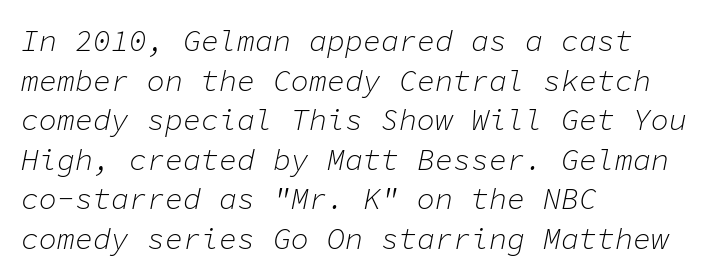
{"italic": "yes", "lean": "right", "slant_degrees": 11, "bold": "no", "weight": "light", "width": "normal", "stroke_contrast": "low", "x_height": "medium", "monospaced": "yes", "underline": "no", "align": "left", "line_spacing": "normal", "line_spacing_ratio": 1.32, "letter_spacing": "normal", "letter_spacing_em": 0.0, "glyph_px": 30}
